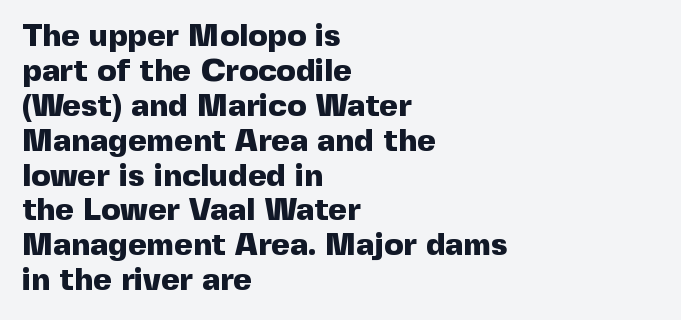
The image shows 32 px heavy sans-serif type, upright; set left-aligned, tight line spacing (1.09x), normal letter spacing, not underlined; a medium x-height.
